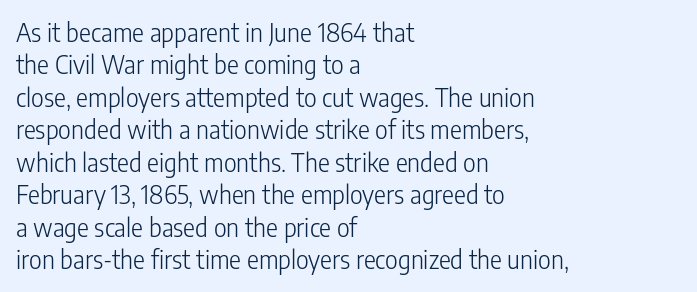
The image shows 25 px text type, upright; set left-aligned, normal line spacing (1.3x), normal letter spacing, not underlined.
